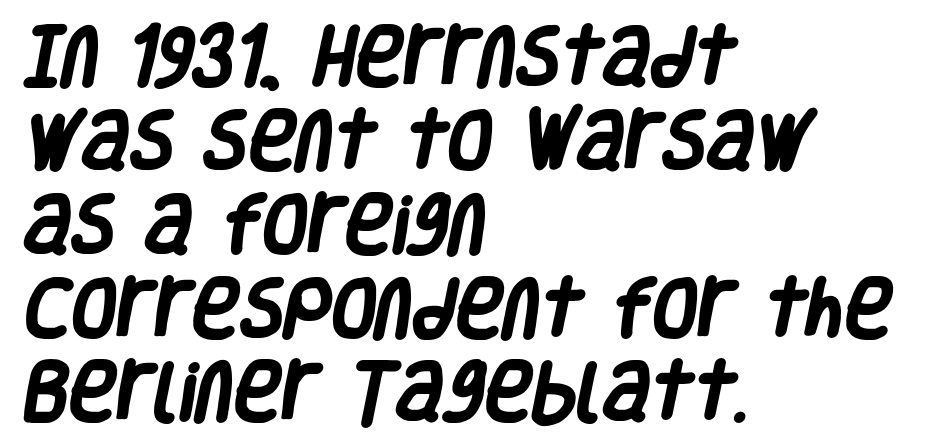
A typesetter would call this leading conventional body-copy spacing. Line starts are locked; line ends wander. Between one letter and the next there's only the usual sliver of space. Only glyphs here, with clear space below each row. Check where the strokes stop: nothing finishes them off — pure sans.
